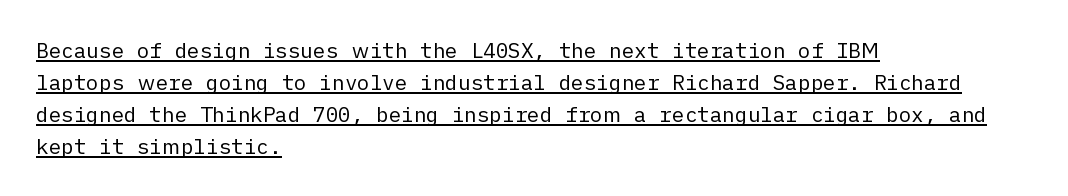
Q: Is the text bold? A: No.
Q: Is the text italic (slanted)? A: No, it is upright.
Q: Is the text underlined? A: Yes.
Q: How is the paragraph aligned? A: Left-aligned.
Q: Is the spacing between letters normal or unusually wide? A: Normal.
Q: Is the spacing between lines tight, normal or loose? A: Normal.
